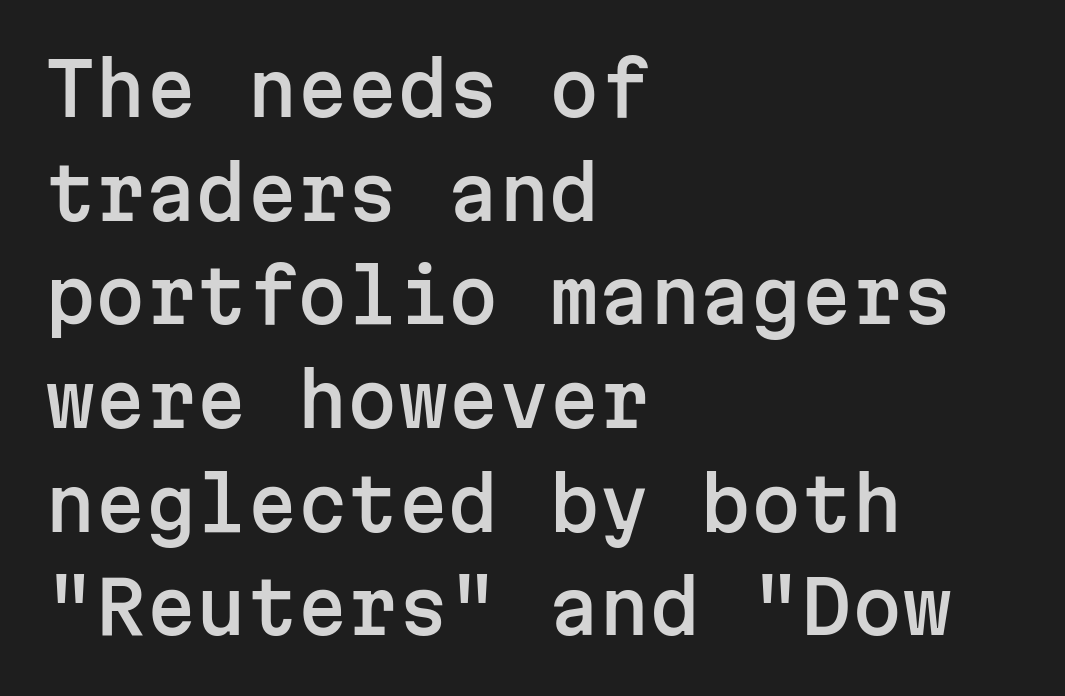
Normally led — the rows are evenly, conventionally spaced. Does extra space separate the letters? No, they use regular spacing. The font's upright variant was chosen for this text. These lines are rendered in a fixed-pitch font. The passage shown is typeset with a sans-serif family.
